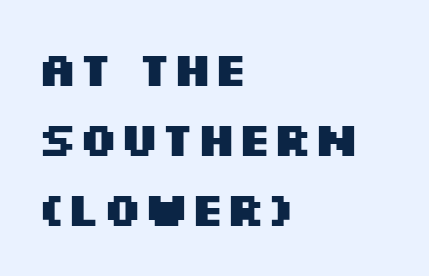
You could call the tracking neutral — neither tight nor loose. Students, observe: this is what conventionally led text looks like. These lines are rendered in a variable-pitch font. No word sits above an underline. Compared with an ordinary text face, these strokes are far heavier — a full bold. The rendering shows plain stroke endings on the letterforms — a sans-serif design.
